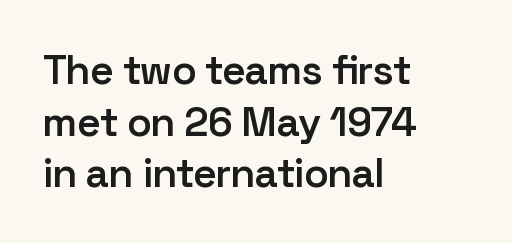
{"serif": "no", "italic": "no", "bold": "semi", "weight": "semibold", "width": "normal", "stroke_contrast": "low", "x_height": "medium", "monospaced": "no", "underline": "no", "align": "left", "line_spacing": "normal", "line_spacing_ratio": 1.26, "letter_spacing": "normal", "letter_spacing_em": 0.0, "glyph_px": 41}
